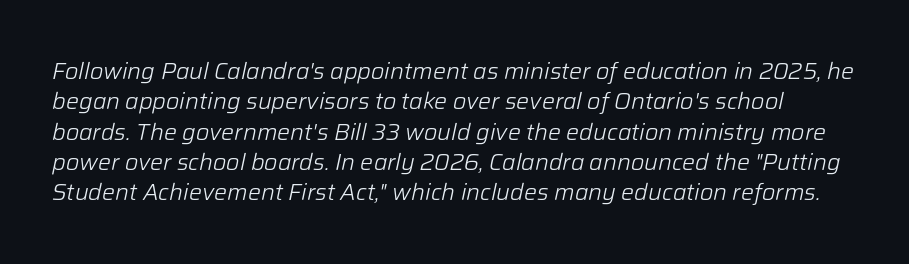
{"italic": "yes", "lean": "right", "slant_degrees": 12, "bold": "no", "underline": "no", "line_spacing": "normal", "line_spacing_ratio": 1.32, "letter_spacing": "normal", "letter_spacing_em": 0.0, "glyph_px": 23}
